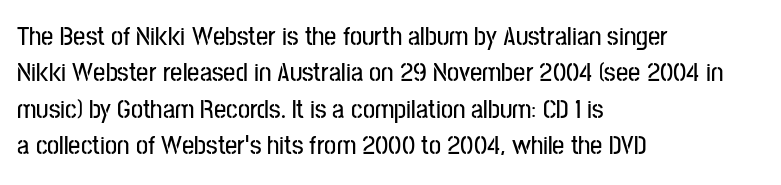
The image shows 27 px text type, upright; set left-aligned, normal line spacing (1.35x), normal letter spacing, not underlined.
